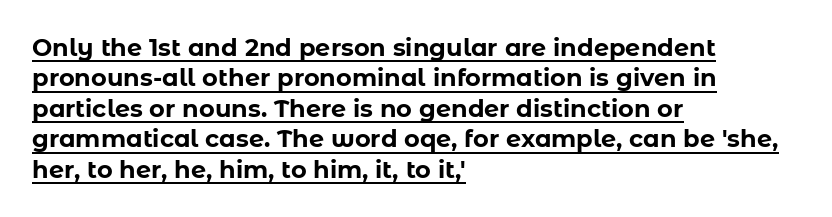
Q: Is the text bold? A: Yes.
Q: Is the text italic (slanted)? A: No, it is upright.
Q: Is the text underlined? A: Yes.
Q: How is the paragraph aligned? A: Left-aligned.
Q: Is the spacing between letters normal or unusually wide? A: Normal.
Q: Is the spacing between lines tight, normal or loose? A: Normal.
